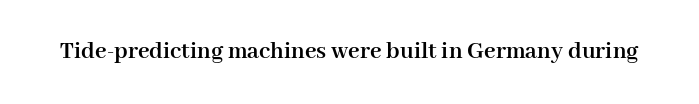
Underlining? Definitely not there. Strong, thick strokes mark this as bold type. This sample uses an upright cut, with every glyph sitting square on the baseline. A typesetter would call this zero additional tracking.
